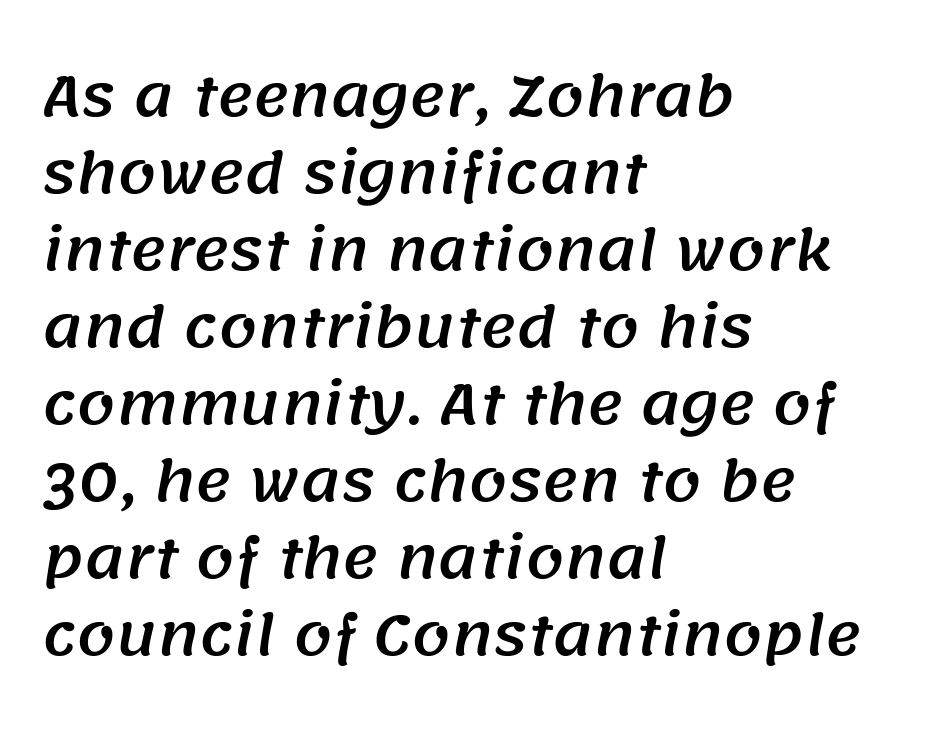
{"serif": "no", "width": "normal", "stroke_contrast": "medium", "x_height": "large", "monospaced": "no", "underline": "no", "align": "left", "line_spacing": "normal", "line_spacing_ratio": 1.4, "letter_spacing": "normal", "letter_spacing_em": 0.0, "glyph_px": 55}
